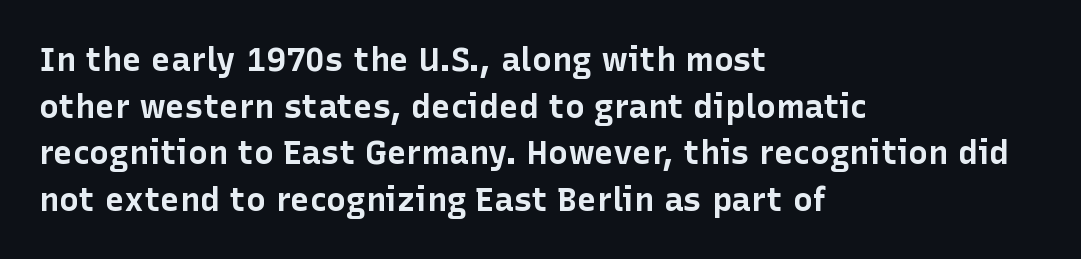
The image shows 33 px bold sans-serif type, upright; set left-aligned, normal line spacing (1.41x), normal letter spacing, not underlined; low stroke contrast and a medium x-height.
